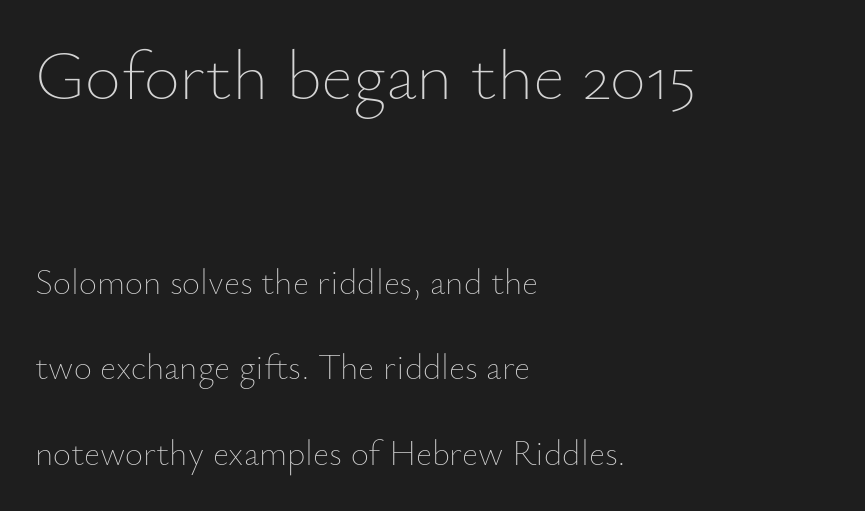
{"italic": "no", "bold": "no", "weight": "thin", "width": "normal", "stroke_contrast": "low", "x_height": "small", "monospaced": "no", "underline": "no", "align": "left", "line_spacing": "loose", "line_spacing_ratio": 2.44, "letter_spacing": "normal", "letter_spacing_em": 0.0, "larger_block": "first", "size_ratio": 2.0, "glyph_px": 70}
